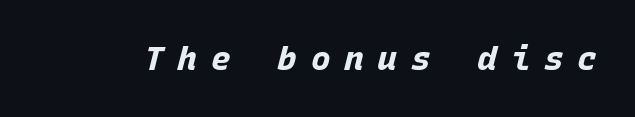
The image shows 33 px bold type, italic (leaning right), monospaced; set unusually wide letter spacing (+0.41 em), not underlined; low stroke contrast and a large x-height.
